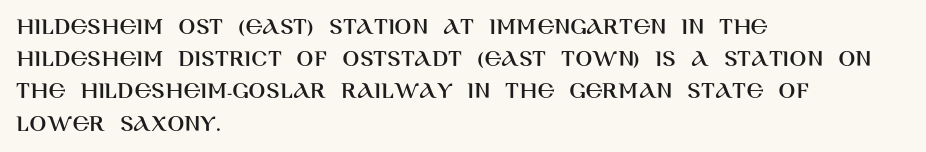
{"italic": "no", "underline": "no", "align": "left", "line_spacing": "normal", "line_spacing_ratio": 1.29, "letter_spacing": "normal", "letter_spacing_em": 0.0, "glyph_px": 25}
